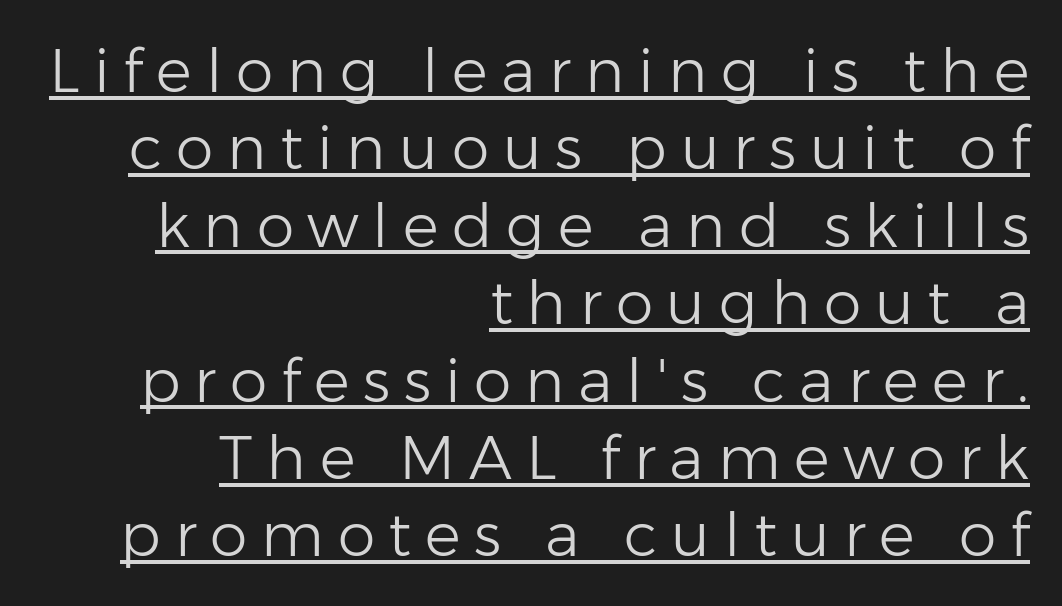
{"serif": "no", "italic": "no", "bold": "no", "weight": "light", "width": "normal", "stroke_contrast": "low", "x_height": "medium", "monospaced": "no", "underline": "yes", "align": "right", "line_spacing": "normal", "line_spacing_ratio": 1.29, "letter_spacing": "wide", "letter_spacing_em": 0.23, "glyph_px": 60}
